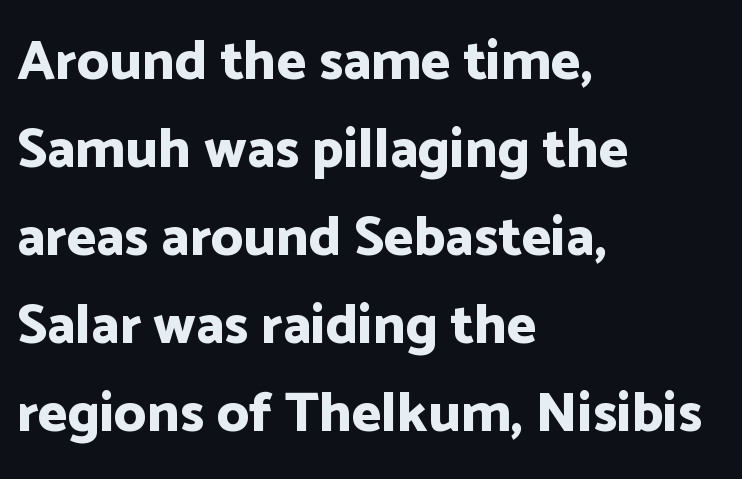
Compared with a centered layout, this one pins lines to the left instead. These lines were composed using upright roman letters. Clear beneath every line of the passage. This sample has the flowing, uneven cadence of proportional lettering. In terms of weight, the rendering is a true, heavy bold.
